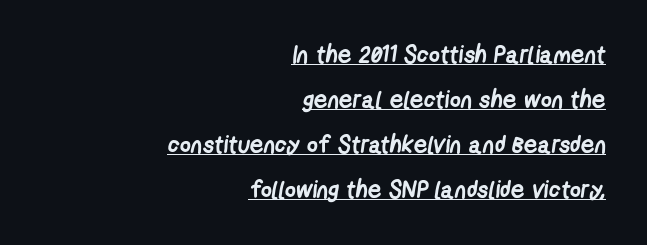
Q: Is the text bold? A: Yes.
Q: Is the text underlined? A: Yes.
Q: How is the paragraph aligned? A: Right-aligned.
Q: Is the spacing between letters normal or unusually wide? A: Normal.
